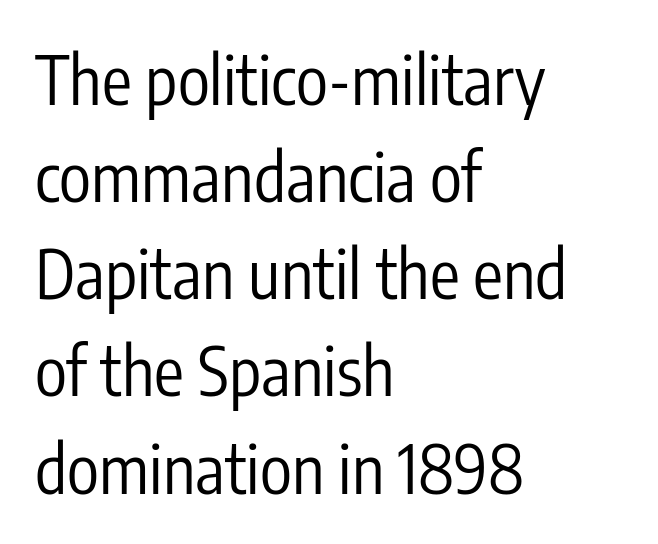
The image shows 67 px regular-weight, condensed sans-serif type, upright; set left-aligned, normal line spacing (1.45x), normal letter spacing, not underlined; low stroke contrast and a medium x-height.
